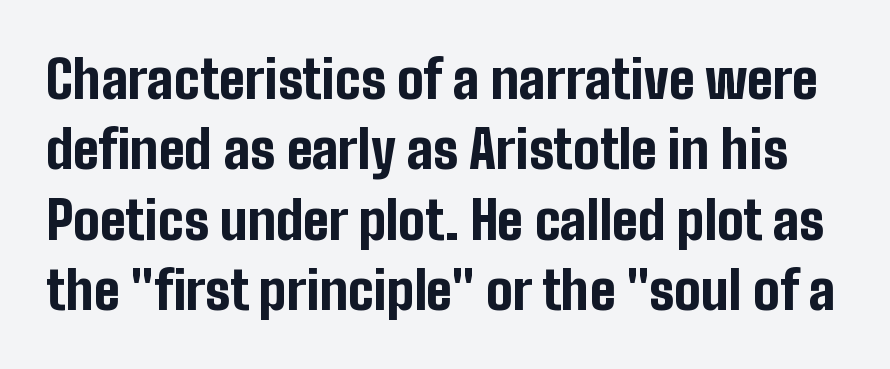
Q: Is the text bold? A: Yes.
Q: Is the text italic (slanted)? A: No, it is upright.
Q: Is the typeface a serif or a sans-serif typeface? A: Sans-serif.
Q: Is the text underlined? A: No.
Q: Is the spacing between letters normal or unusually wide? A: Normal.
Q: Is the spacing between lines tight, normal or loose? A: Normal.
Q: Width (condensed, normal, or wide)? A: Condensed.
Q: Stroke contrast? A: Low.
Q: x-height? A: Medium.
Q: Monospaced? A: No.
